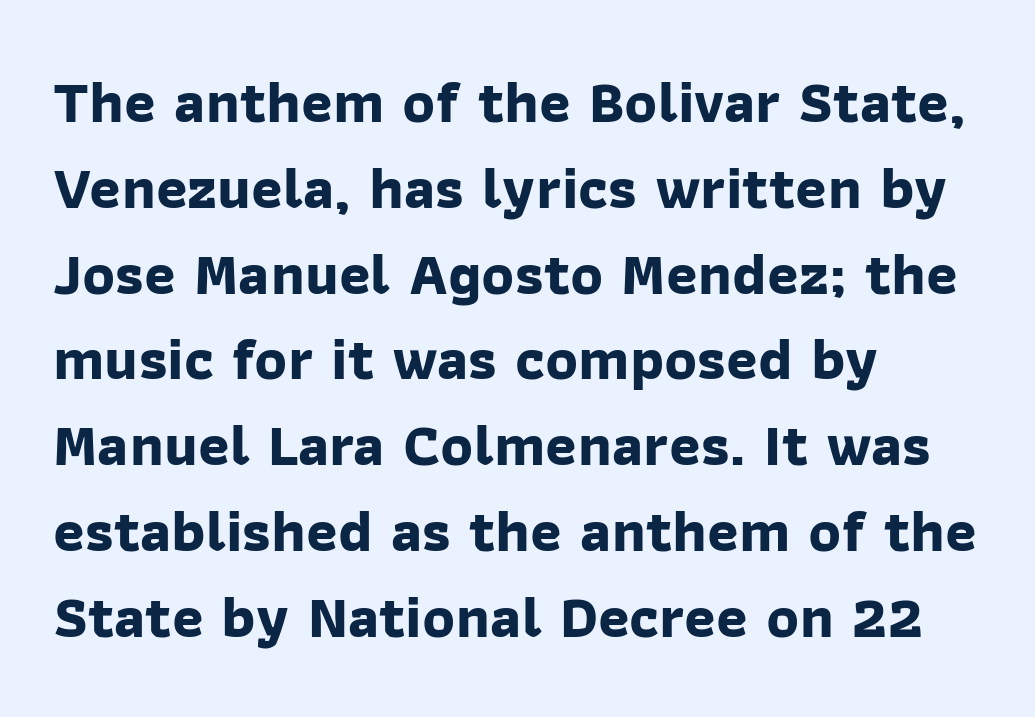
The face used here is proportionally spaced, like ordinary book or web type. Quick note: underline off. The space between consecutive lines is moderate. Classification — sans serif. Where is the straight margin? On the left.
